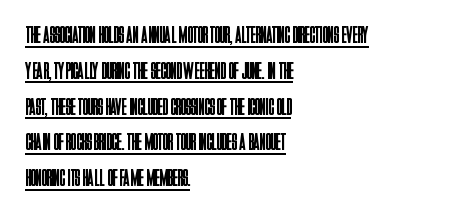
Q: Is the text bold? A: No.
Q: Is the text italic (slanted)? A: No, it is upright.
Q: Is the text underlined? A: Yes.
Q: How is the paragraph aligned? A: Left-aligned.
Q: Is the spacing between letters normal or unusually wide? A: Normal.
Q: Is the spacing between lines tight, normal or loose? A: Normal.
